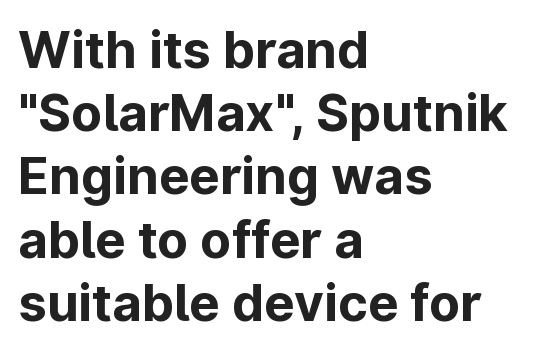
Q: Is the text bold? A: Yes.
Q: Is the text italic (slanted)? A: No, it is upright.
Q: Is the typeface a serif or a sans-serif typeface? A: Sans-serif.
Q: Is the text underlined? A: No.
Q: How is the paragraph aligned? A: Left-aligned.
Q: Is the spacing between letters normal or unusually wide? A: Normal.
Q: Width (condensed, normal, or wide)? A: Normal.
Q: Stroke contrast? A: Low.
Q: x-height? A: Medium.
Q: Monospaced? A: No.
